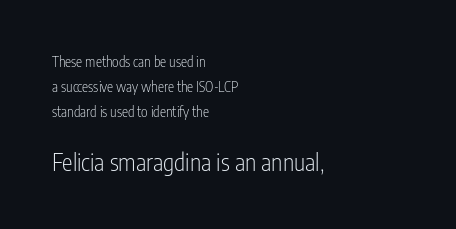
The image shows 24 px text type, upright; set left-aligned, line spacing 1.77x, normal letter spacing, not underlined; the second (bottom) block is 1.71x larger.
